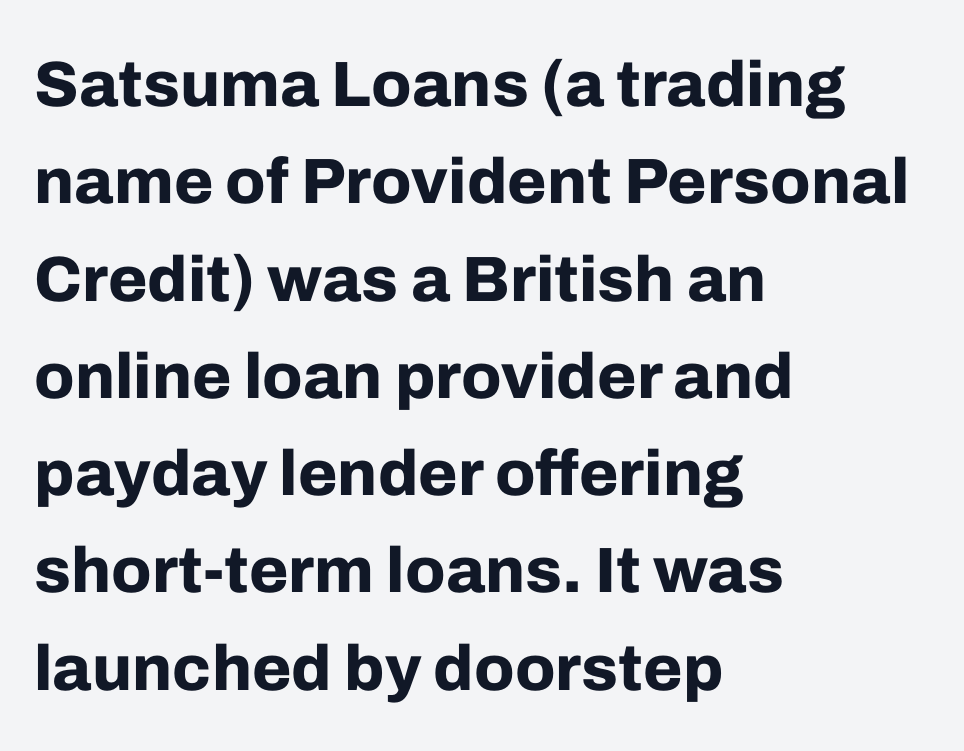
The image shows 64 px bold sans-serif type, upright; set left-aligned, normal line spacing (1.52x), normal letter spacing, not underlined; low stroke contrast and a medium x-height.
